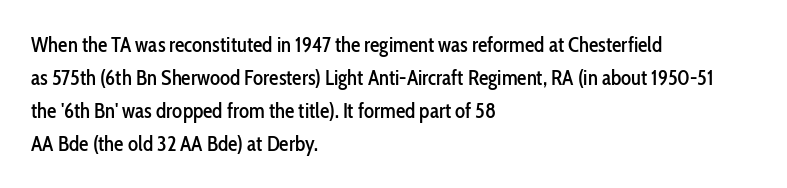
Do the letters lean? They stand straight. You could call the tracking neutral — neither tight nor loose. The passage shown is not underscored anywhere. The ragged edge is on the right, which tells us the setting is flush left. Students, observe: this is what conventionally led text looks like.
